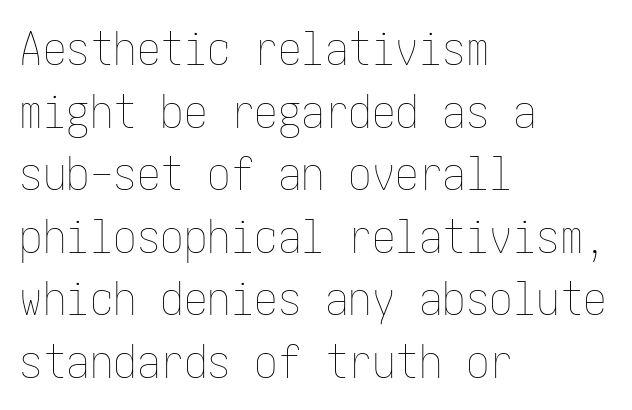
Q: Is the text bold? A: No.
Q: Is the text italic (slanted)? A: No, it is upright.
Q: Is the text underlined? A: No.
Q: How is the paragraph aligned? A: Left-aligned.
Q: Is the spacing between letters normal or unusually wide? A: Normal.
Q: Is the spacing between lines tight, normal or loose? A: Normal.
Q: Width (condensed, normal, or wide)? A: Condensed.
Q: Stroke contrast? A: Low.
Q: x-height? A: Medium.
